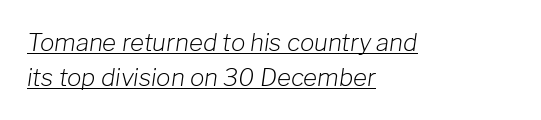
Q: Is the text bold? A: No.
Q: Is the text italic (slanted)? A: Yes, it leans right by about 8 degrees.
Q: Is the text underlined? A: Yes.
Q: How is the paragraph aligned? A: Left-aligned.
Q: Is the spacing between letters normal or unusually wide? A: Normal.
Q: Is the spacing between lines tight, normal or loose? A: Normal.
